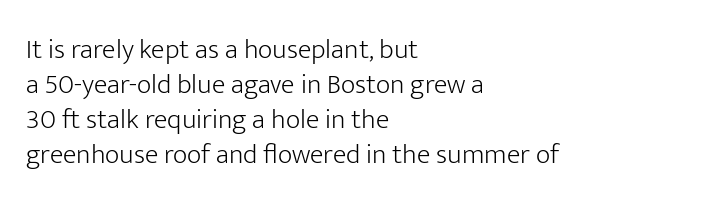
Q: Is the text bold? A: No.
Q: Is the text italic (slanted)? A: No, it is upright.
Q: Is the typeface a serif or a sans-serif typeface? A: Sans-serif.
Q: Is the text underlined? A: No.
Q: How is the paragraph aligned? A: Left-aligned.
Q: Is the spacing between letters normal or unusually wide? A: Normal.
Q: Is the spacing between lines tight, normal or loose? A: Normal.
Q: Width (condensed, normal, or wide)? A: Normal.
Q: Stroke contrast? A: Low.
Q: x-height? A: Medium.
Q: Monospaced? A: No.
